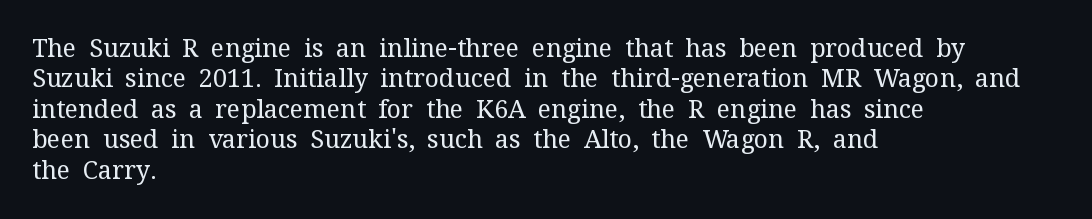
{"italic": "no", "bold": "no", "underline": "no", "align": "left", "line_spacing_ratio": 1.22, "letter_spacing": "normal", "letter_spacing_em": 0.0, "glyph_px": 25}
